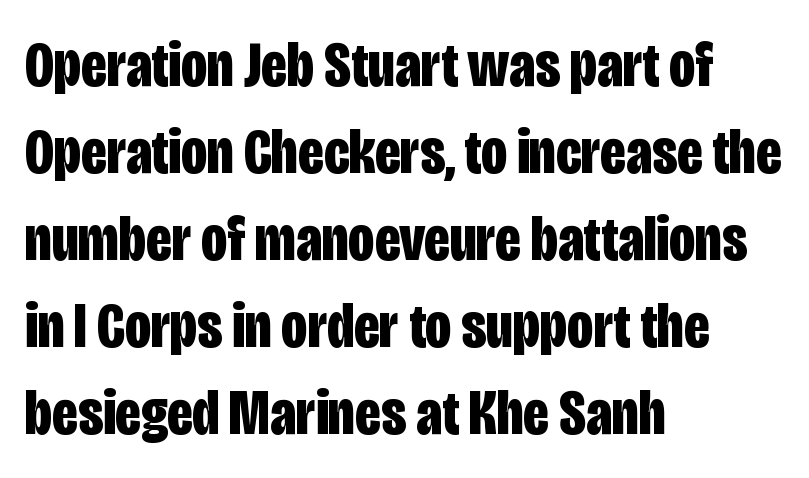
{"serif": "no", "italic": "no", "bold": "yes", "weight": "bold", "width": "condensed", "stroke_contrast": "low", "x_height": "large", "monospaced": "no", "underline": "no", "align": "left", "line_spacing": "normal", "line_spacing_ratio": 1.34, "letter_spacing": "normal", "letter_spacing_em": 0.0, "glyph_px": 65}
